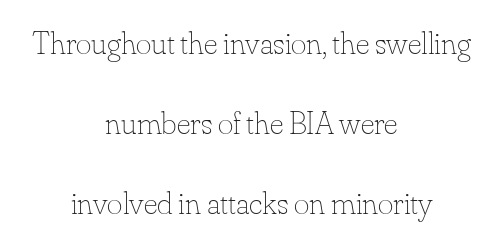
{"italic": "no", "bold": "no", "weight": "thin", "width": "normal", "stroke_contrast": "low", "x_height": "small", "monospaced": "no", "underline": "no", "align": "center", "line_spacing": "loose", "line_spacing_ratio": 2.42, "letter_spacing": "normal", "letter_spacing_em": 0.0, "glyph_px": 33}
